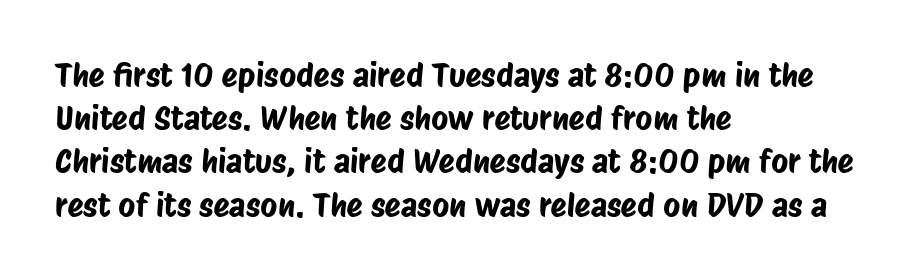
{"serif": "no", "width": "condensed", "stroke_contrast": "low", "x_height": "large", "monospaced": "no", "underline": "no", "align": "left", "line_spacing": "normal", "line_spacing_ratio": 1.31, "letter_spacing": "normal", "letter_spacing_em": 0.0, "glyph_px": 33}
